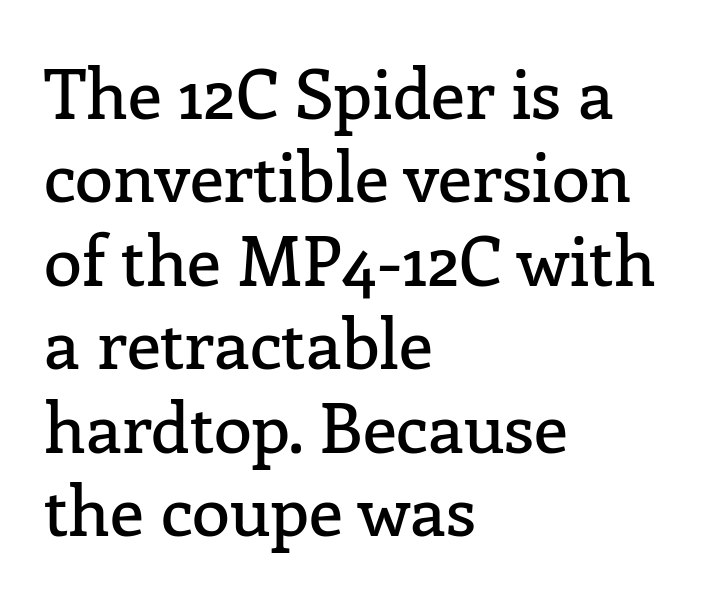
{"serif": "yes", "italic": "no", "width": "normal", "stroke_contrast": "low", "x_height": "medium", "monospaced": "no", "underline": "no", "align": "left", "line_spacing_ratio": 1.21, "letter_spacing": "normal", "letter_spacing_em": 0.0, "glyph_px": 69}
